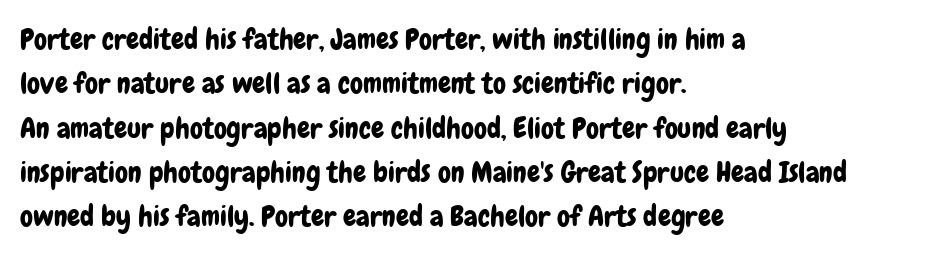
A typesetter would call this proportional, since set widths differ per character. A sans-serif font was chosen for this passage. The gap between lines stays unmarked. Vertical strokes here are truly vertical. Normally led — the rows are evenly, conventionally spaced. The tracking reads as untouched default to a designer's eye.
